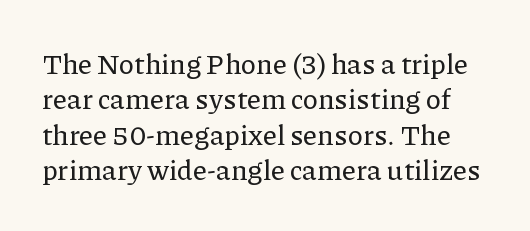
Q: Is the text italic (slanted)? A: No, it is upright.
Q: Is the typeface a serif or a sans-serif typeface? A: Serif.
Q: Is the text underlined? A: No.
Q: Is the spacing between letters normal or unusually wide? A: Normal.
Q: Is the spacing between lines tight, normal or loose? A: Normal.
Q: Width (condensed, normal, or wide)? A: Normal.
Q: Stroke contrast? A: Low.
Q: x-height? A: Medium.
Q: Monospaced? A: No.
